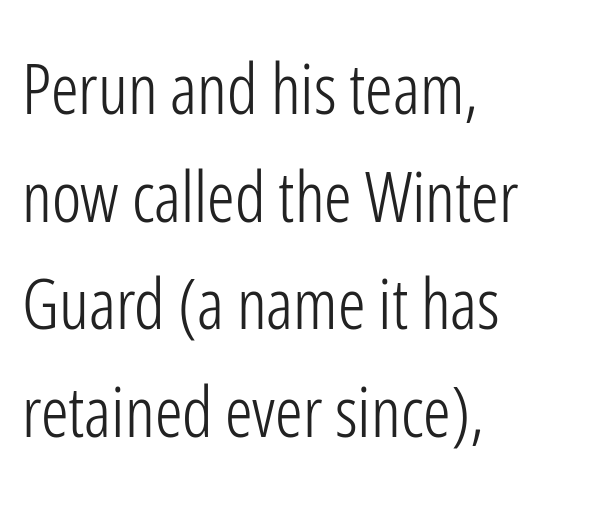
Q: Is the text bold? A: No.
Q: Is the text italic (slanted)? A: No, it is upright.
Q: Is the typeface a serif or a sans-serif typeface? A: Sans-serif.
Q: Is the text underlined? A: No.
Q: How is the paragraph aligned? A: Left-aligned.
Q: Is the spacing between letters normal or unusually wide? A: Normal.
Q: Is the spacing between lines tight, normal or loose? A: Normal.
Q: Width (condensed, normal, or wide)? A: Condensed.
Q: Stroke contrast? A: Low.
Q: x-height? A: Medium.
Q: Monospaced? A: No.
